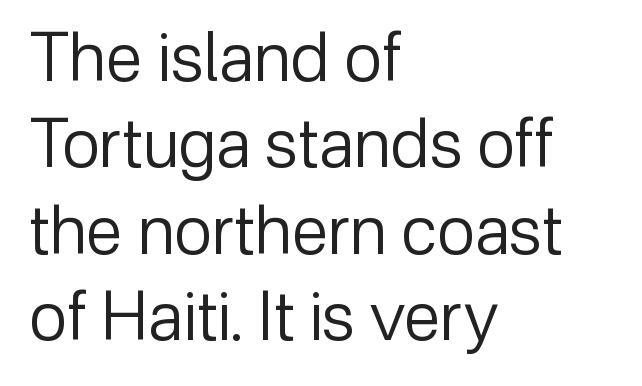
{"serif": "no", "italic": "no", "bold": "no", "weight": "regular", "width": "normal", "stroke_contrast": "low", "x_height": "medium", "monospaced": "no", "underline": "no", "align": "left", "line_spacing": "normal", "line_spacing_ratio": 1.29, "letter_spacing": "normal", "letter_spacing_em": 0.0, "glyph_px": 67}
